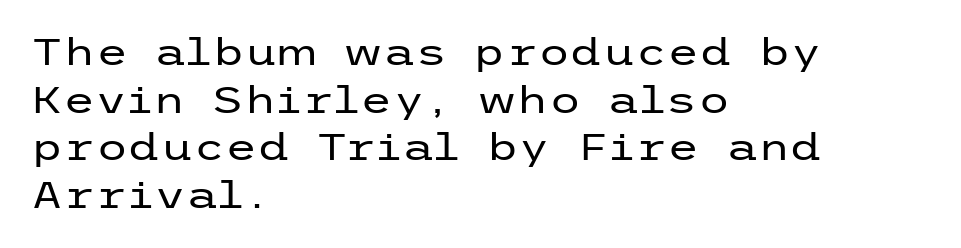
Q: Is the text bold? A: No.
Q: Is the text italic (slanted)? A: No, it is upright.
Q: Is the typeface a serif or a sans-serif typeface? A: Sans-serif.
Q: Is the text underlined? A: No.
Q: How is the paragraph aligned? A: Left-aligned.
Q: Is the spacing between letters normal or unusually wide? A: Normal.
Q: Is the spacing between lines tight, normal or loose? A: Normal.
Q: Width (condensed, normal, or wide)? A: Wide.
Q: Stroke contrast? A: Low.
Q: x-height? A: Medium.
